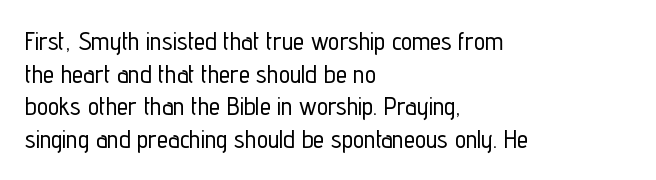
Q: Is the text italic (slanted)? A: No, it is upright.
Q: Is the text underlined? A: No.
Q: How is the paragraph aligned? A: Left-aligned.
Q: Is the spacing between letters normal or unusually wide? A: Normal.
Q: Is the spacing between lines tight, normal or loose? A: Normal.
